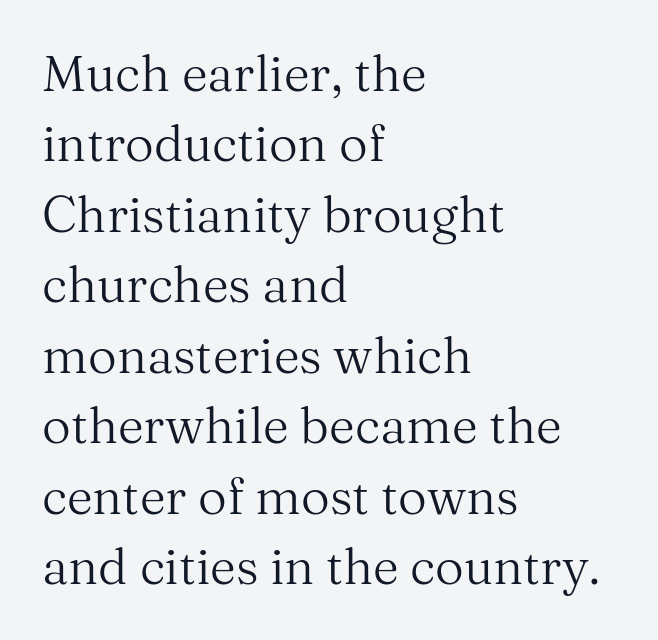
The image shows 50 px regular-weight serif type, upright; set left-aligned, normal line spacing (1.41x), normal letter spacing, not underlined; medium stroke contrast and a medium x-height.
